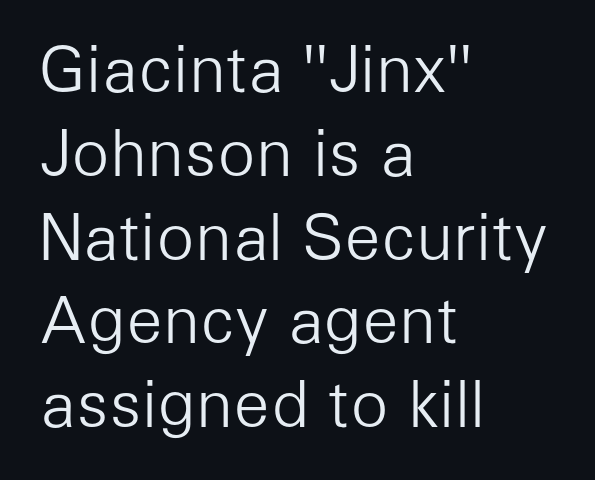
{"serif": "no", "italic": "no", "bold": "no", "weight": "light", "width": "normal", "stroke_contrast": "low", "x_height": "medium", "monospaced": "no", "underline": "no", "align": "left", "line_spacing": "normal", "line_spacing_ratio": 1.33, "letter_spacing": "normal", "letter_spacing_em": 0.0, "glyph_px": 63}
